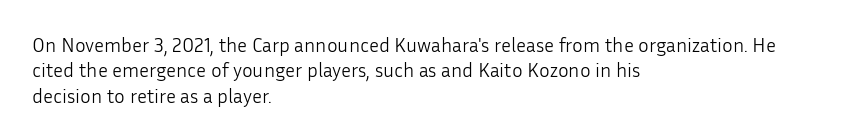
Q: Is the text bold? A: No.
Q: Is the text italic (slanted)? A: No, it is upright.
Q: Is the text underlined? A: No.
Q: How is the paragraph aligned? A: Left-aligned.
Q: Is the spacing between letters normal or unusually wide? A: Normal.
Q: Is the spacing between lines tight, normal or loose? A: Normal.
